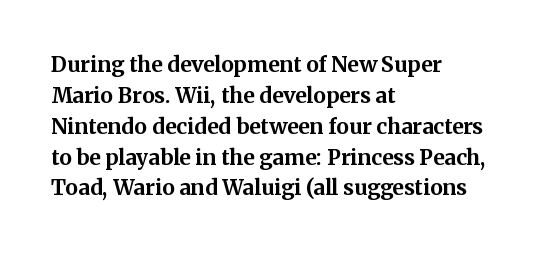
Q: Is the text bold? A: Yes.
Q: Is the text italic (slanted)? A: No, it is upright.
Q: Is the text underlined? A: No.
Q: How is the paragraph aligned? A: Left-aligned.
Q: Is the spacing between letters normal or unusually wide? A: Normal.
Q: Is the spacing between lines tight, normal or loose? A: Normal.
